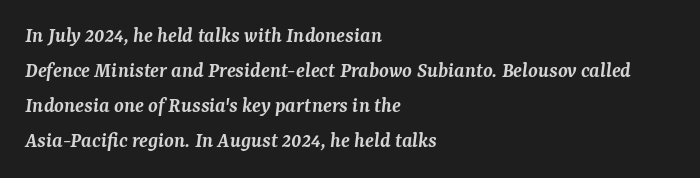
Q: Is the text bold? A: Semi-bold.
Q: Is the text italic (slanted)? A: Yes, it leans right by about 7 degrees.
Q: Is the text underlined? A: No.
Q: How is the paragraph aligned? A: Left-aligned.
Q: Is the spacing between letters normal or unusually wide? A: Normal.
Q: Is the spacing between lines tight, normal or loose? A: Normal.
